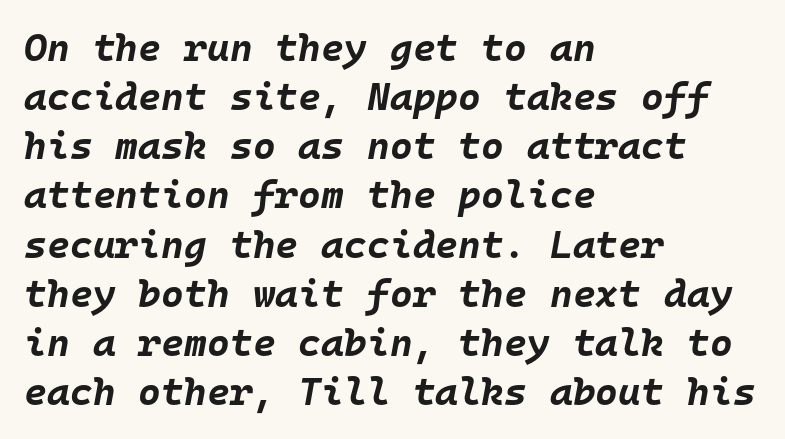
{"italic": "yes", "lean": "right", "slant_degrees": 10, "bold": "yes", "weight": "bold", "width": "normal", "stroke_contrast": "low", "x_height": "large", "monospaced": "yes", "underline": "no", "align": "left", "line_spacing": "normal", "line_spacing_ratio": 1.26, "letter_spacing": "normal", "letter_spacing_em": 0.0, "glyph_px": 39}
